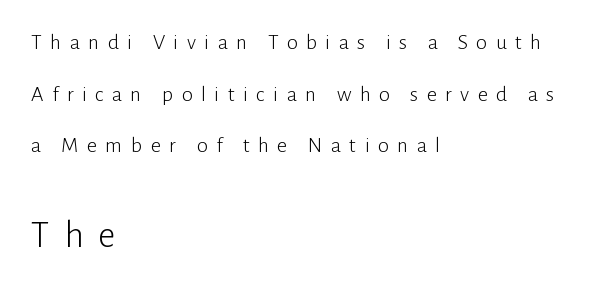
The image shows 38 px light sans-serif type, upright; set left-aligned, loose line spacing (2.35x), unusually wide letter spacing (+0.38 em), not underlined; the second (bottom) block is 1.73x larger; low stroke contrast and a medium x-height.
